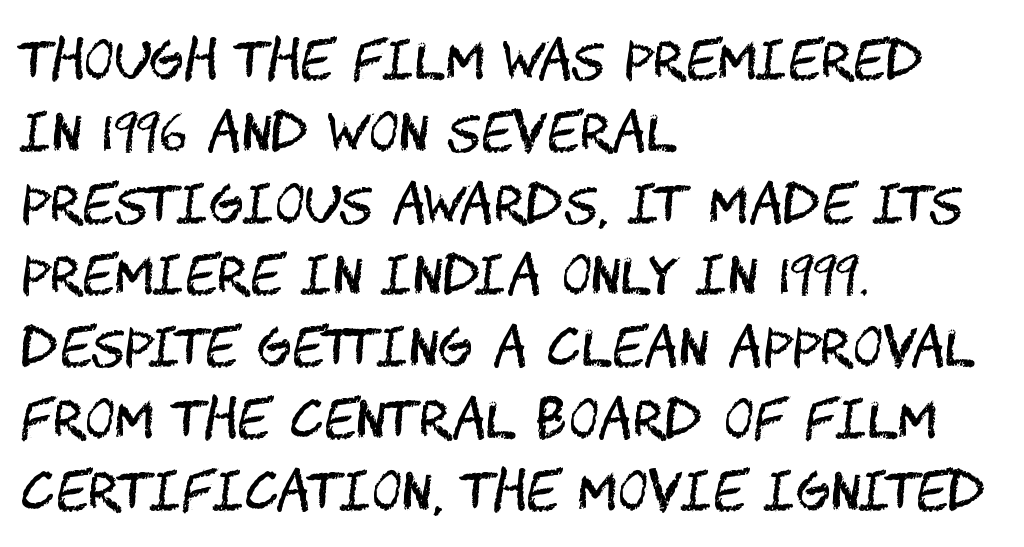
A typesetter would call this zero additional tracking. The rendering uses a moderate line-height, typical for paragraphs. The glyphs in this specimen are sans serif. The specimen reads as upright at a glance.
